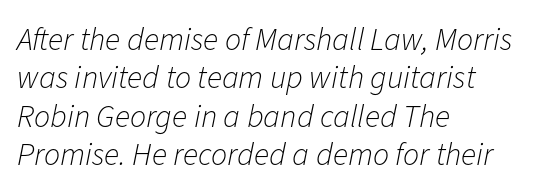
Q: Is the text bold? A: No.
Q: Is the text italic (slanted)? A: Yes, it leans right by about 11 degrees.
Q: Is the text underlined? A: No.
Q: How is the paragraph aligned? A: Left-aligned.
Q: Is the spacing between letters normal or unusually wide? A: Normal.
Q: Width (condensed, normal, or wide)? A: Normal.
Q: Stroke contrast? A: Low.
Q: x-height? A: Medium.
Q: Monospaced? A: No.
